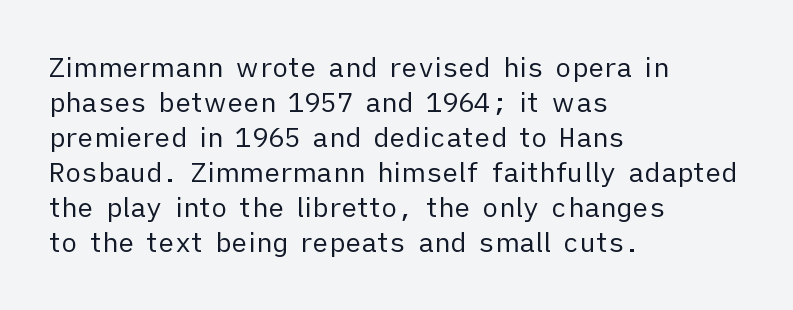
Q: Is the text bold? A: No.
Q: Is the text italic (slanted)? A: No, it is upright.
Q: Is the text underlined? A: No.
Q: How is the paragraph aligned? A: Left-aligned.
Q: Is the spacing between letters normal or unusually wide? A: Normal.
Q: Is the spacing between lines tight, normal or loose? A: Normal.
